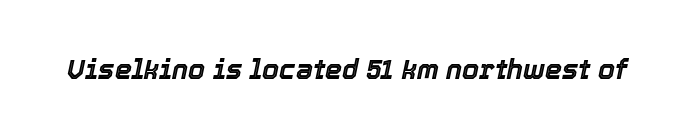
Q: Is the text italic (slanted)? A: Yes, it leans right by about 12 degrees.
Q: Is the text underlined? A: No.
Q: Is the spacing between letters normal or unusually wide? A: Normal.
